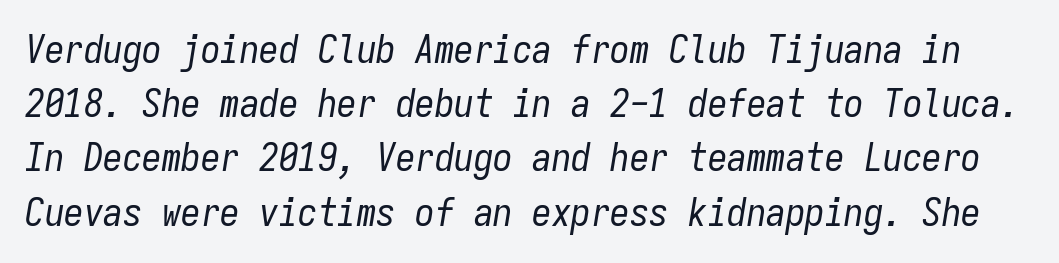
{"italic": "yes", "lean": "right", "slant_degrees": 9, "bold": "no", "weight": "regular", "width": "condensed", "stroke_contrast": "low", "x_height": "medium", "monospaced": "yes", "underline": "no", "line_spacing": "normal", "line_spacing_ratio": 1.39, "letter_spacing": "normal", "letter_spacing_em": 0.0, "glyph_px": 39}
